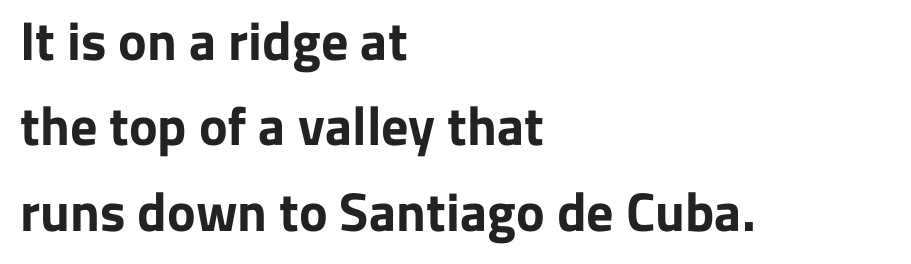
Q: Is the text bold? A: Yes.
Q: Is the text italic (slanted)? A: No, it is upright.
Q: Is the typeface a serif or a sans-serif typeface? A: Sans-serif.
Q: Is the text underlined? A: No.
Q: How is the paragraph aligned? A: Left-aligned.
Q: Is the spacing between letters normal or unusually wide? A: Normal.
Q: Is the spacing between lines tight, normal or loose? A: Normal.
Q: Width (condensed, normal, or wide)? A: Normal.
Q: Stroke contrast? A: Low.
Q: x-height? A: Medium.
Q: Monospaced? A: No.
